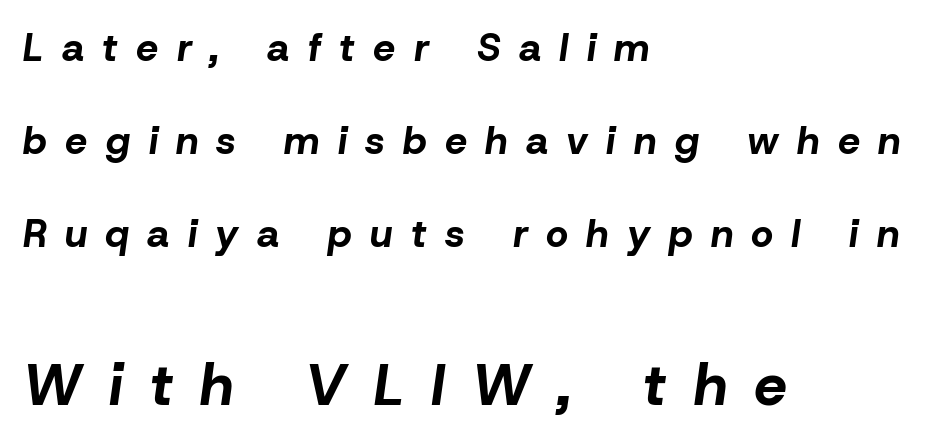
Q: Is the text bold? A: Yes.
Q: Is the text italic (slanted)? A: Yes, it leans right by about 8 degrees.
Q: Is the text underlined? A: No.
Q: How is the paragraph aligned? A: Left-aligned.
Q: Is the spacing between letters normal or unusually wide? A: Unusually wide.
Q: Is the spacing between lines tight, normal or loose? A: Loose.
Q: Which block of text is set in a larger size, the first (top) or the second (bottom)? A: The second (bottom) one.
Q: Width (condensed, normal, or wide)? A: Normal.
Q: Stroke contrast? A: Low.
Q: x-height? A: Medium.
Q: Monospaced? A: No.
